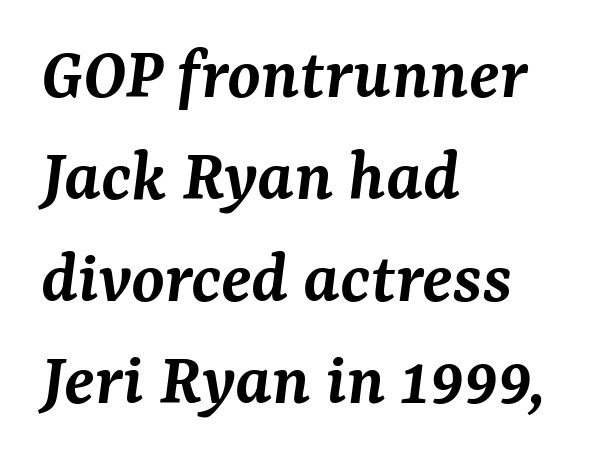
Q: Is the text bold? A: Semi-bold.
Q: Is the text italic (slanted)? A: Yes, it leans right by about 7 degrees.
Q: Is the typeface a serif or a sans-serif typeface? A: Serif.
Q: Is the text underlined? A: No.
Q: How is the paragraph aligned? A: Left-aligned.
Q: Is the spacing between letters normal or unusually wide? A: Normal.
Q: Is the spacing between lines tight, normal or loose? A: Normal.
Q: Width (condensed, normal, or wide)? A: Normal.
Q: Stroke contrast? A: Medium.
Q: x-height? A: Medium.
Q: Monospaced? A: No.
